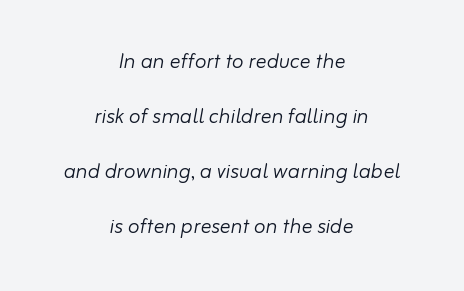
Q: Is the text bold? A: No.
Q: Is the text italic (slanted)? A: Yes, it leans right by about 10 degrees.
Q: Is the text underlined? A: No.
Q: How is the paragraph aligned? A: Centered.
Q: Is the spacing between letters normal or unusually wide? A: Normal.
Q: Is the spacing between lines tight, normal or loose? A: Loose.
